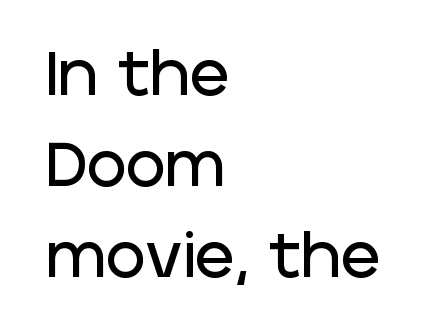
This sample uses plain, unmodified letter spacing. The lines are quadded left. Honestly, the row spacing looks completely unremarkable. Do the letters lean? They stand straight. This rendering employs a face without finishing strokes, i.e., a sans-serif.
